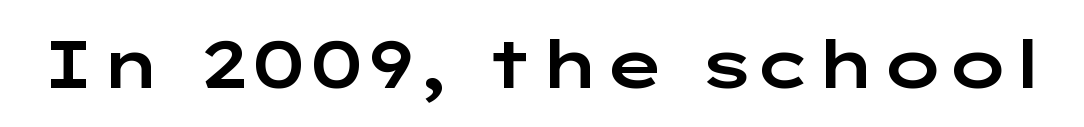
The image shows 66 px wide sans-serif type, upright; set normal letter spacing, not underlined; low stroke contrast and a medium x-height.
